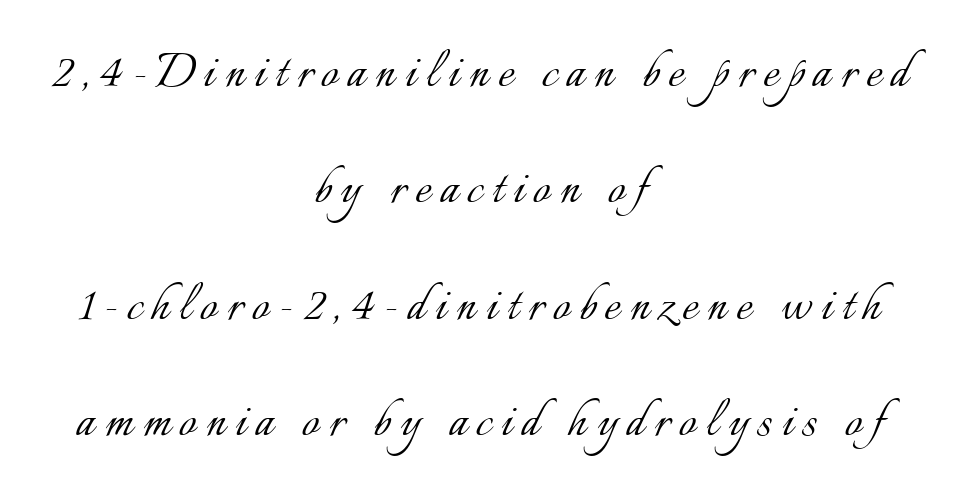
{"bold": "no", "weight": "light", "width": "normal", "stroke_contrast": "low", "x_height": "small", "monospaced": "no", "underline": "no", "align": "center", "line_spacing": "loose", "line_spacing_ratio": 1.94, "glyph_px": 60}
